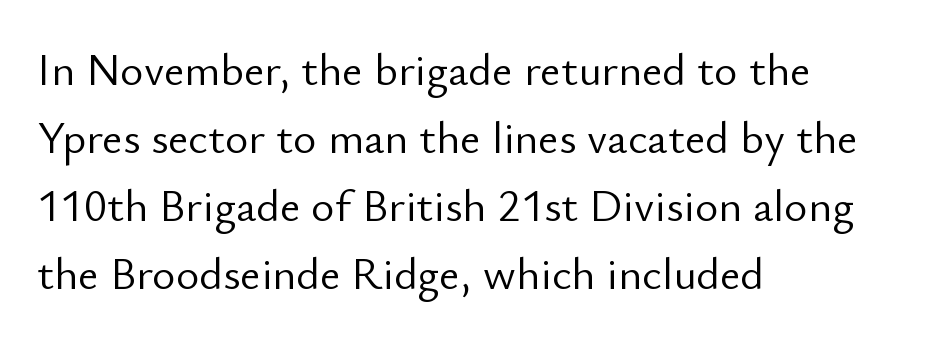
{"serif": "no", "italic": "no", "bold": "no", "weight": "light", "width": "normal", "stroke_contrast": "low", "x_height": "small", "monospaced": "no", "underline": "no", "align": "left", "line_spacing": "normal", "line_spacing_ratio": 1.51, "letter_spacing": "normal", "letter_spacing_em": 0.0, "glyph_px": 45}
